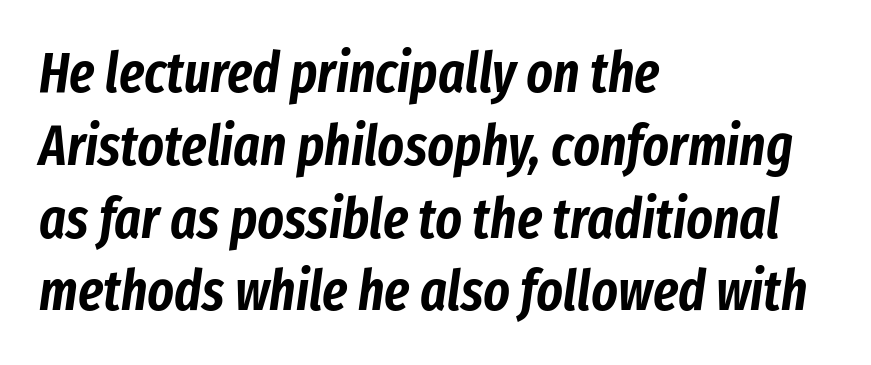
{"italic": "yes", "lean": "right", "slant_degrees": 8, "width": "condensed", "stroke_contrast": "low", "x_height": "medium", "monospaced": "no", "underline": "no", "align": "left", "line_spacing": "normal", "line_spacing_ratio": 1.3, "letter_spacing": "normal", "letter_spacing_em": 0.0, "glyph_px": 56}
